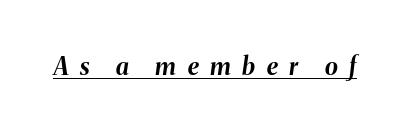
{"italic": "yes", "lean": "right", "slant_degrees": 8, "bold": "yes", "underline": "yes", "letter_spacing": "wide", "letter_spacing_em": 0.48, "glyph_px": 24}
